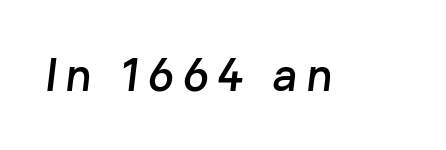
{"serif": "no", "width": "normal", "stroke_contrast": "low", "x_height": "medium", "monospaced": "no", "underline": "no", "glyph_px": 46}
